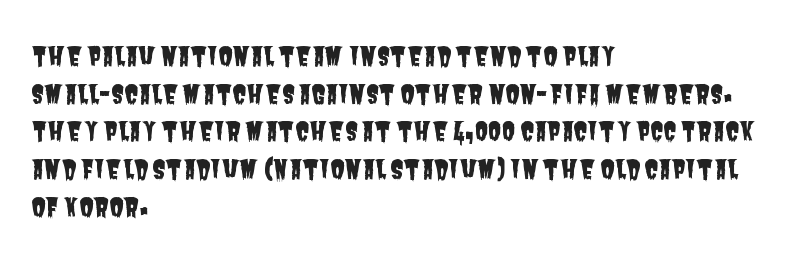
Q: Is the text underlined? A: No.
Q: How is the paragraph aligned? A: Left-aligned.
Q: Is the spacing between letters normal or unusually wide? A: Normal.
Q: Is the spacing between lines tight, normal or loose? A: Normal.
